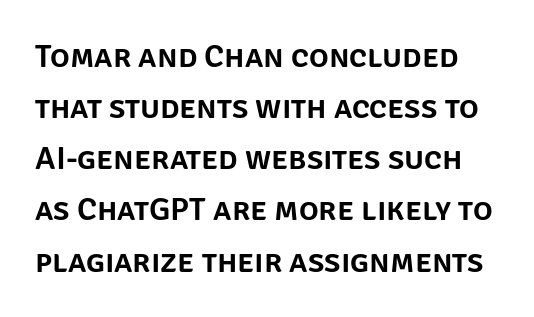
Q: Is the text italic (slanted)? A: No, it is upright.
Q: Is the typeface a serif or a sans-serif typeface? A: Sans-serif.
Q: Is the text underlined? A: No.
Q: Is the spacing between letters normal or unusually wide? A: Normal.
Q: Is the spacing between lines tight, normal or loose? A: Normal.
Q: Width (condensed, normal, or wide)? A: Normal.
Q: Stroke contrast? A: Low.
Q: x-height? A: Large.
Q: Monospaced? A: No.
